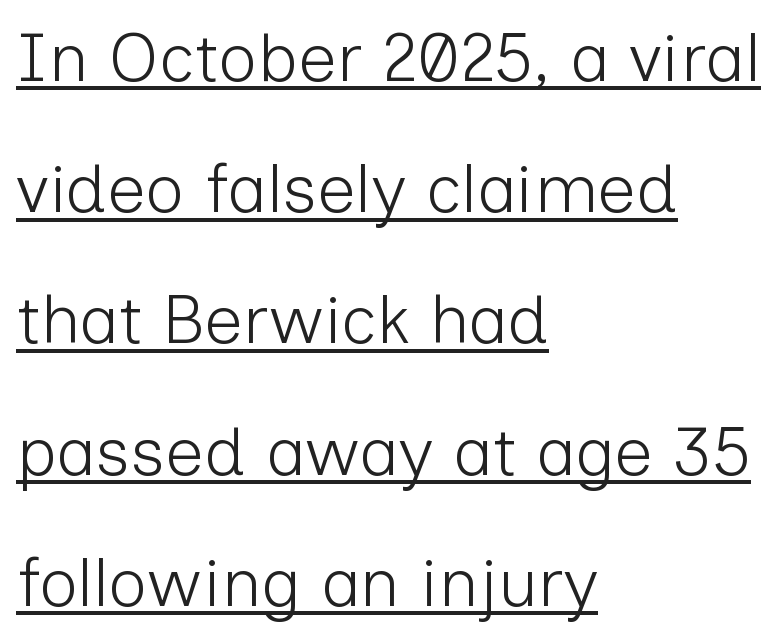
The image shows 68 px light sans-serif type, upright; set left-aligned, loose line spacing (1.93x), normal letter spacing, underlined; low stroke contrast and a medium x-height.
